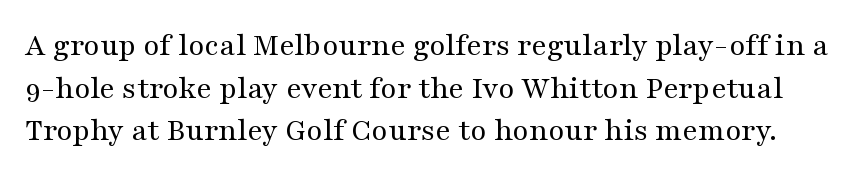
{"serif": "yes", "italic": "no", "bold": "no", "weight": "regular", "width": "wide", "stroke_contrast": "medium", "x_height": "medium", "monospaced": "no", "underline": "no", "line_spacing": "normal", "line_spacing_ratio": 1.29, "letter_spacing": "normal", "letter_spacing_em": 0.0, "glyph_px": 33}
